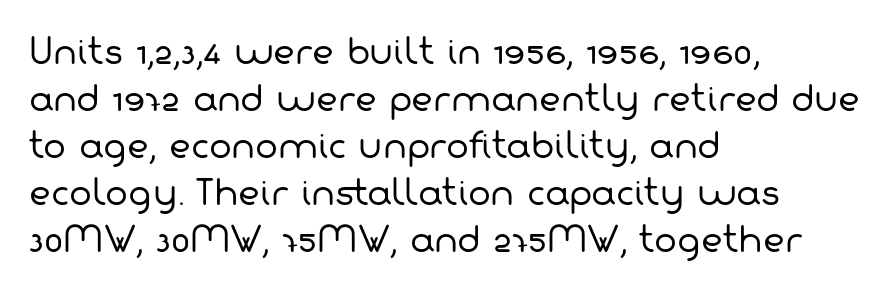
{"serif": "no", "bold": "no", "weight": "regular", "width": "normal", "stroke_contrast": "low", "x_height": "medium", "monospaced": "no", "underline": "no", "align": "left", "line_spacing": "normal", "line_spacing_ratio": 1.38, "letter_spacing": "normal", "letter_spacing_em": 0.0, "glyph_px": 34}
